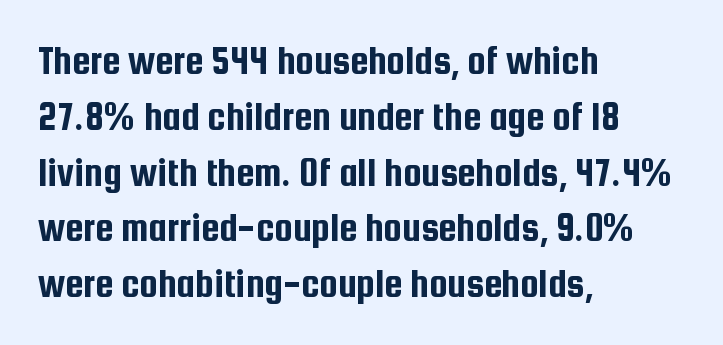
Q: Is the text italic (slanted)? A: No, it is upright.
Q: Is the typeface a serif or a sans-serif typeface? A: Sans-serif.
Q: Is the text underlined? A: No.
Q: How is the paragraph aligned? A: Left-aligned.
Q: Is the spacing between letters normal or unusually wide? A: Normal.
Q: Is the spacing between lines tight, normal or loose? A: Normal.
Q: Width (condensed, normal, or wide)? A: Condensed.
Q: Stroke contrast? A: Low.
Q: x-height? A: Medium.
Q: Monospaced? A: No.
